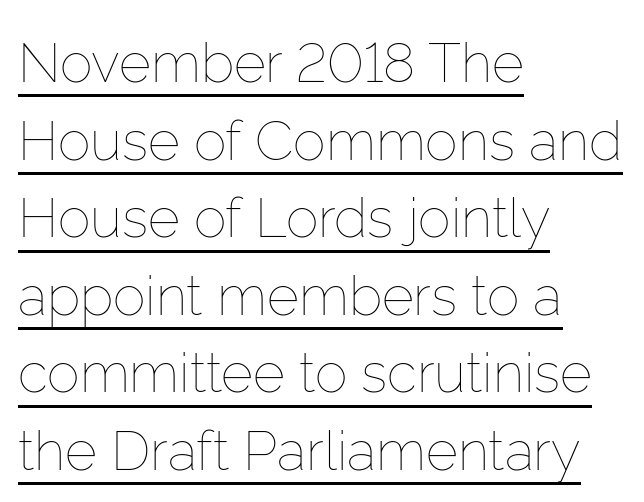
Visually the block forms a straight wall on the left and a jagged coastline on the right. On a weight scale, this lands at 450 or below. One glance says typical: line gaps are just what's usual. Note the varied advance widths — an 'i' is clearly narrower than an 'm'. Words appear dense and cohesive because spacing is normal.
